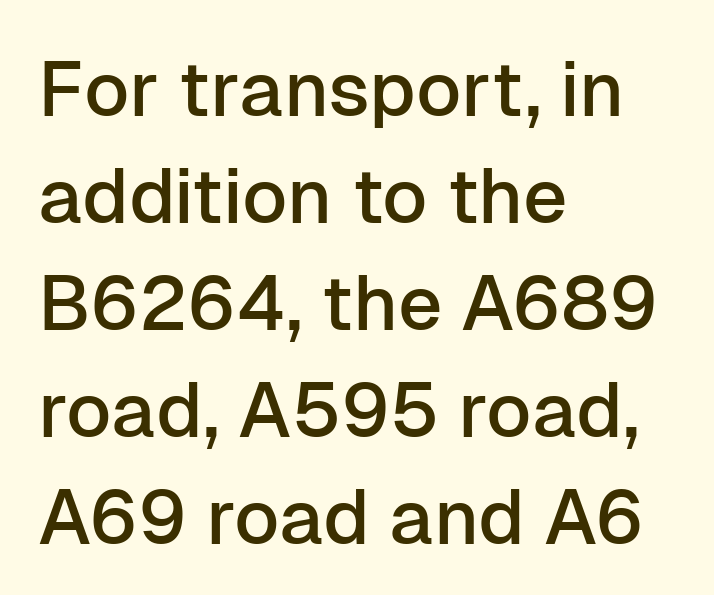
{"serif": "no", "italic": "no", "width": "normal", "stroke_contrast": "low", "x_height": "medium", "monospaced": "no", "underline": "no", "align": "left", "line_spacing": "normal", "line_spacing_ratio": 1.39, "letter_spacing": "normal", "letter_spacing_em": 0.0, "glyph_px": 77}
